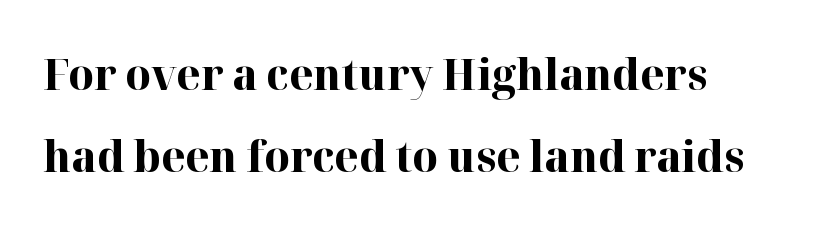
The image shows 44 px bold serif type, upright; set left-aligned, line spacing 1.86x, normal letter spacing, not underlined; high stroke contrast and a medium x-height.
